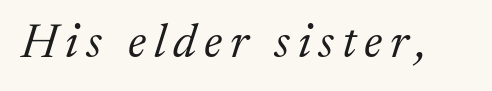
{"serif": "yes", "italic": "yes", "lean": "right", "slant_degrees": 17, "bold": "no", "weight": "light", "width": "normal", "stroke_contrast": "medium", "x_height": "medium", "monospaced": "no", "underline": "no", "glyph_px": 48}
